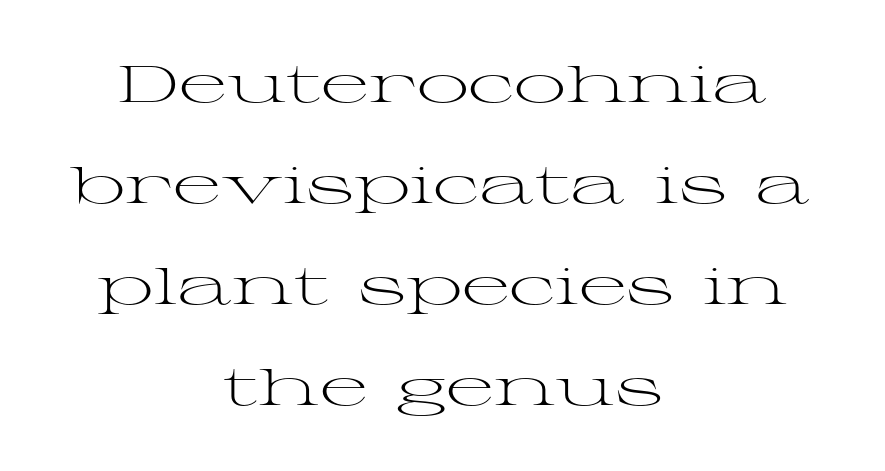
Centered paragraph, ragged on both sides. The designer went with a serif here, giving each stem small feet. A clean baseline with only descenders dipping below it. Airy leading.
